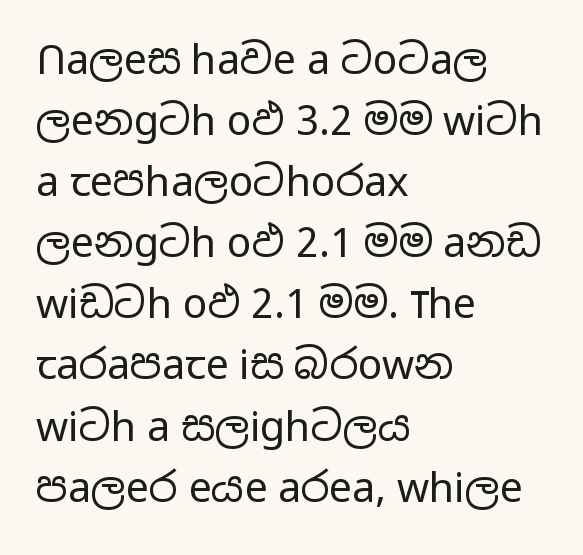
The image shows 41 px regular-weight, wide sans-serif type, upright; set left-aligned, normal line spacing (1.49x), normal letter spacing, not underlined; low stroke contrast and a medium x-height.
